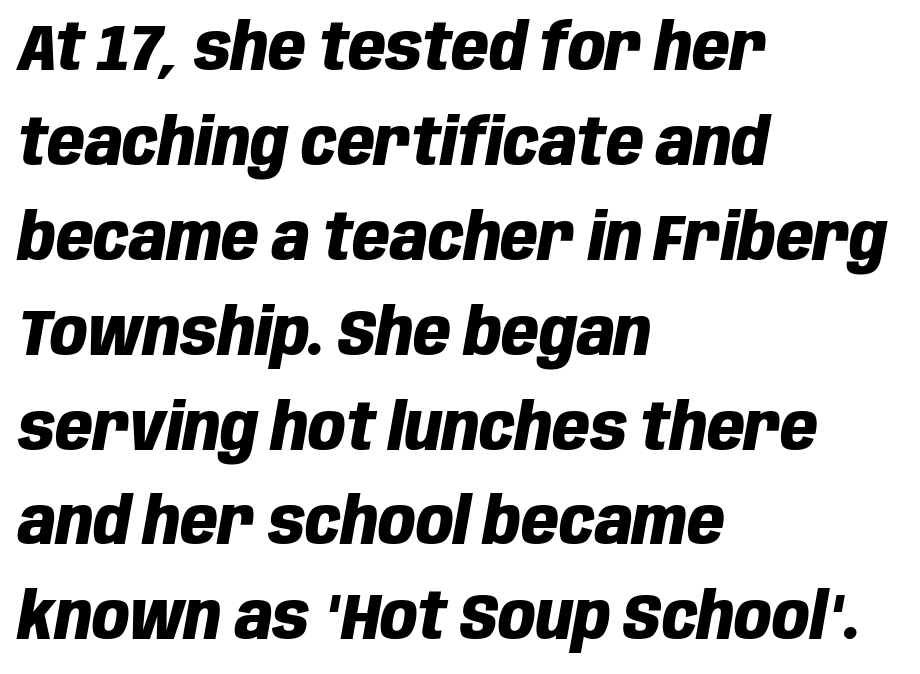
Q: Is the text bold? A: Yes.
Q: Is the text italic (slanted)? A: Yes, it leans right by about 10 degrees.
Q: Is the text underlined? A: No.
Q: How is the paragraph aligned? A: Left-aligned.
Q: Is the spacing between letters normal or unusually wide? A: Normal.
Q: Is the spacing between lines tight, normal or loose? A: Normal.
Q: Width (condensed, normal, or wide)? A: Condensed.
Q: Stroke contrast? A: Low.
Q: x-height? A: Large.
Q: Monospaced? A: No.
